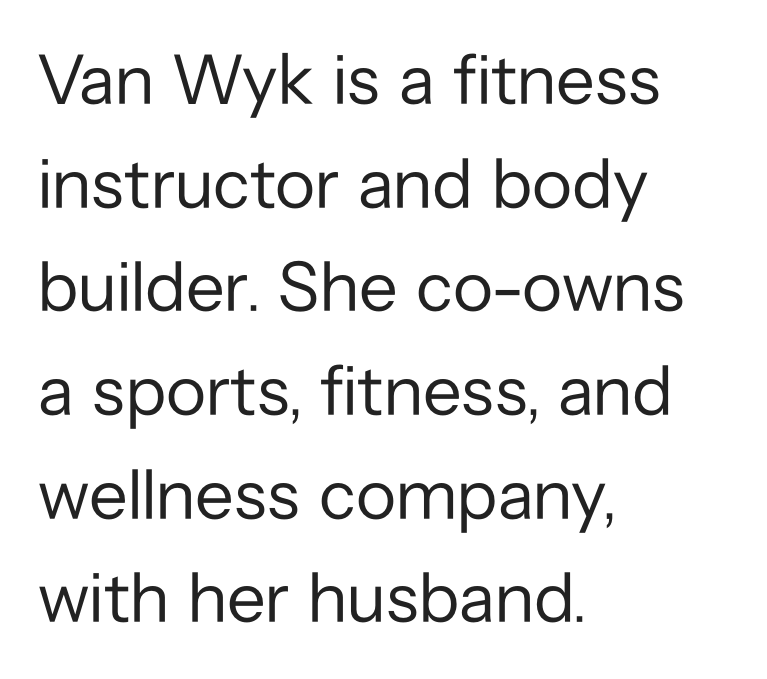
{"serif": "no", "italic": "no", "bold": "no", "weight": "regular", "width": "normal", "stroke_contrast": "low", "x_height": "medium", "monospaced": "no", "underline": "no", "align": "left", "line_spacing": "normal", "line_spacing_ratio": 1.46, "letter_spacing": "normal", "letter_spacing_em": 0.0, "glyph_px": 71}
